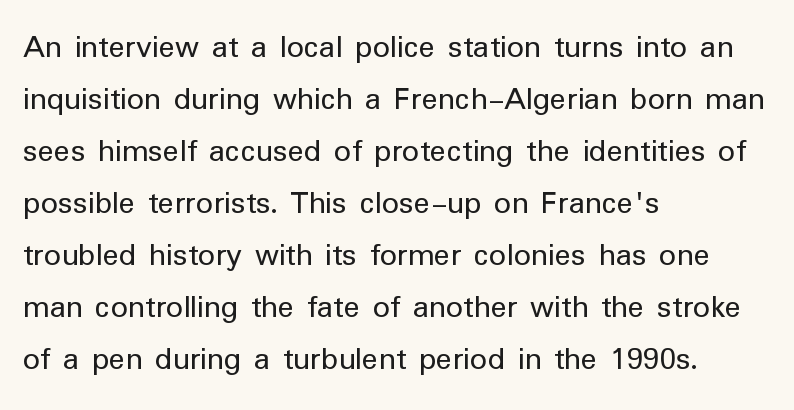
Q: Is the text bold? A: No.
Q: Is the text italic (slanted)? A: No, it is upright.
Q: Is the typeface a serif or a sans-serif typeface? A: Sans-serif.
Q: Is the text underlined? A: No.
Q: How is the paragraph aligned? A: Left-aligned.
Q: Is the spacing between letters normal or unusually wide? A: Normal.
Q: Is the spacing between lines tight, normal or loose? A: Normal.
Q: Width (condensed, normal, or wide)? A: Normal.
Q: Stroke contrast? A: Low.
Q: x-height? A: Medium.
Q: Monospaced? A: No.
